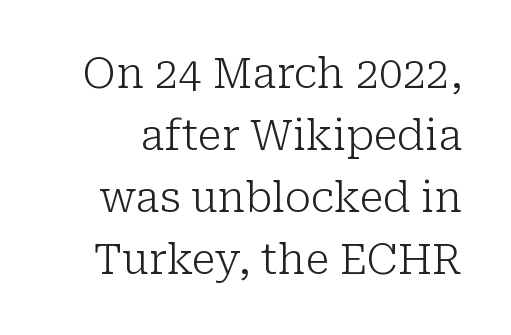
Q: Is the text bold? A: No.
Q: Is the text italic (slanted)? A: No, it is upright.
Q: Is the typeface a serif or a sans-serif typeface? A: Serif.
Q: Is the text underlined? A: No.
Q: Is the spacing between letters normal or unusually wide? A: Normal.
Q: Is the spacing between lines tight, normal or loose? A: Normal.
Q: Width (condensed, normal, or wide)? A: Normal.
Q: Stroke contrast? A: Low.
Q: x-height? A: Medium.
Q: Monospaced? A: No.
